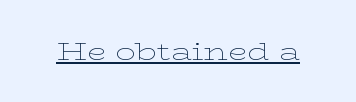
{"italic": "no", "bold": "no", "underline": "yes", "letter_spacing": "normal", "letter_spacing_em": 0.0, "glyph_px": 25}
